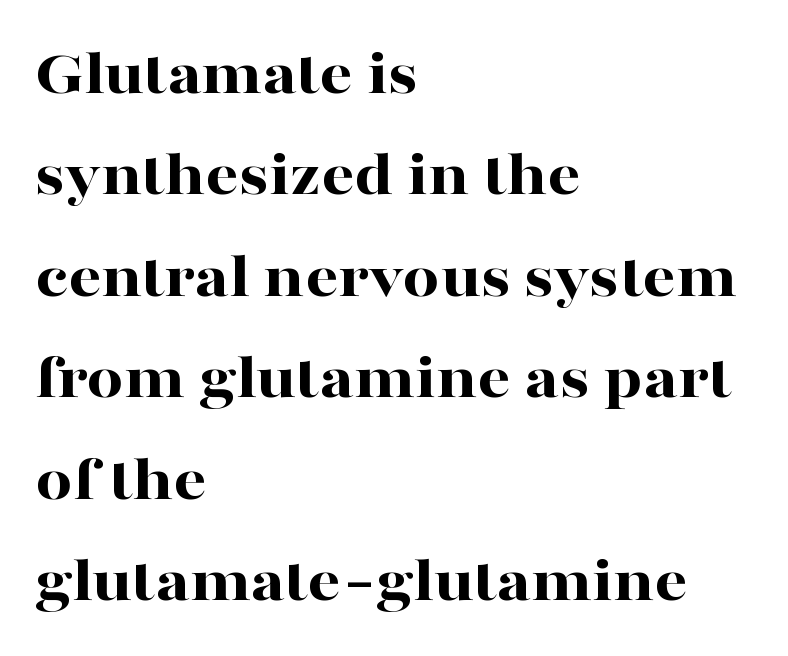
Q: Is the text bold? A: Yes.
Q: Is the text italic (slanted)? A: No, it is upright.
Q: Is the typeface a serif or a sans-serif typeface? A: Serif.
Q: Is the text underlined? A: No.
Q: How is the paragraph aligned? A: Left-aligned.
Q: Is the spacing between letters normal or unusually wide? A: Normal.
Q: Is the spacing between lines tight, normal or loose? A: Normal.
Q: Width (condensed, normal, or wide)? A: Wide.
Q: Stroke contrast? A: High.
Q: x-height? A: Medium.
Q: Monospaced? A: No.
